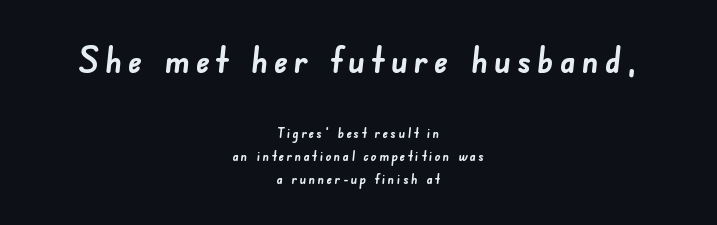
The emphasis by scale lands on block number one, above. This sample has the flowing, uneven cadence of proportional lettering. One glance says typical: line gaps are just what's usual. Underlining? Definitely not there. The font family rendered here belongs to the sans-serif group. Set as a true bold cut, around the 700 mark.
